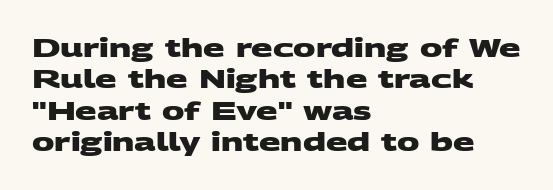
Q: Is the text bold? A: Yes.
Q: Is the text underlined? A: No.
Q: How is the paragraph aligned? A: Left-aligned.
Q: Is the spacing between letters normal or unusually wide? A: Normal.
Q: Is the spacing between lines tight, normal or loose? A: Normal.
